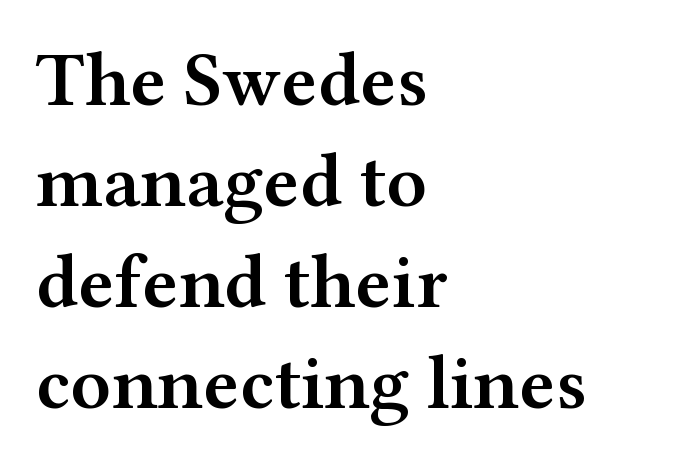
The image shows 77 px semibold, wide serif type, upright; set left-aligned, normal line spacing (1.31x), normal letter spacing, not underlined; medium stroke contrast and a medium x-height.
